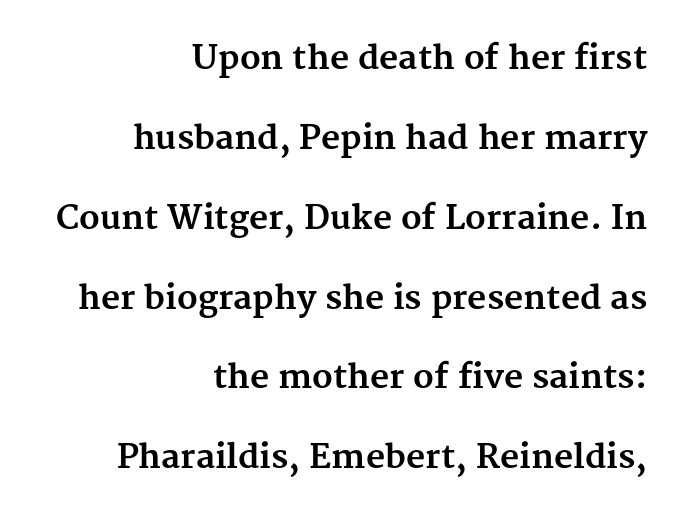
The image shows 33 px bold serif type, upright; set right-aligned, loose line spacing (2.42x), normal letter spacing, not underlined; medium stroke contrast and a medium x-height.
